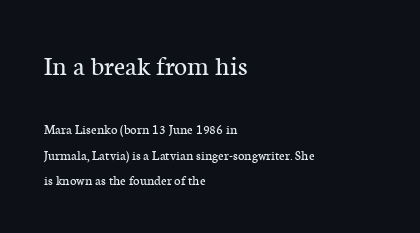
Serifs: yes, visible at the terminals of the letterforms. Ink coverage per letter is moderate at most. Just letters on the line, the space beneath them empty. The composition opens big and finishes small. This is roman type, the default non-slanted kind. Reading down the block, your eye returns to a fixed left position each line.
